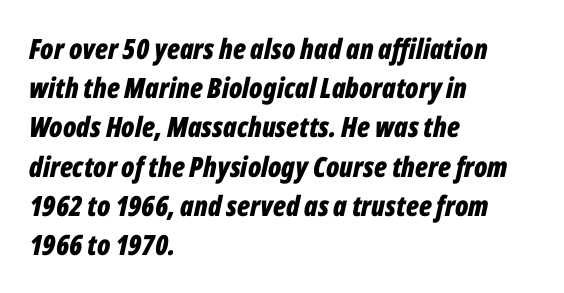
The image shows 28 px bold, condensed type, italic (leaning right); set left-aligned, normal line spacing (1.4x), normal letter spacing, not underlined; low stroke contrast and a medium x-height.
